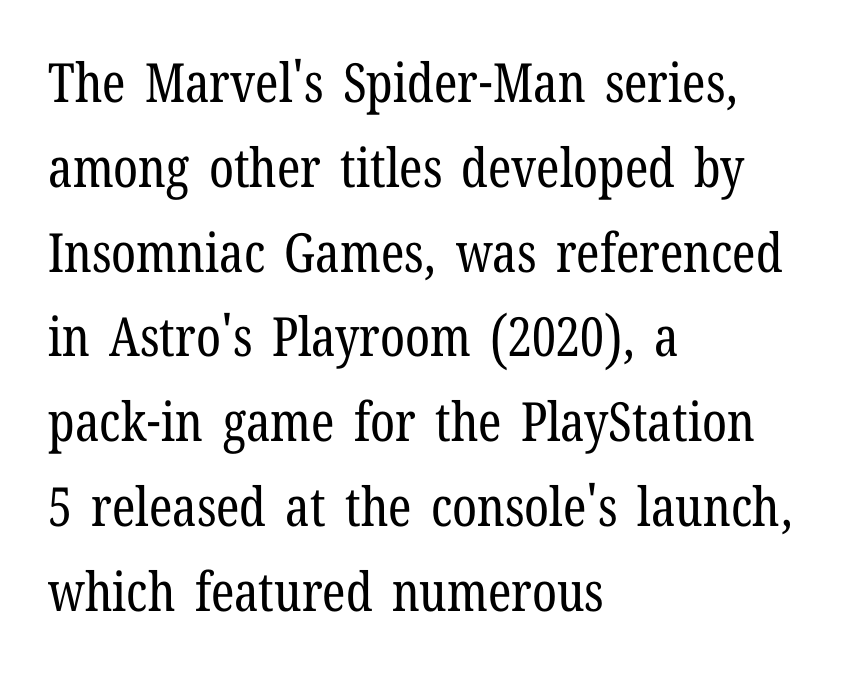
{"serif": "yes", "italic": "no", "bold": "no", "weight": "regular", "width": "condensed", "stroke_contrast": "low", "x_height": "medium", "monospaced": "no", "underline": "no", "align": "left", "line_spacing": "normal", "line_spacing_ratio": 1.57, "letter_spacing": "normal", "letter_spacing_em": 0.0, "glyph_px": 54}
